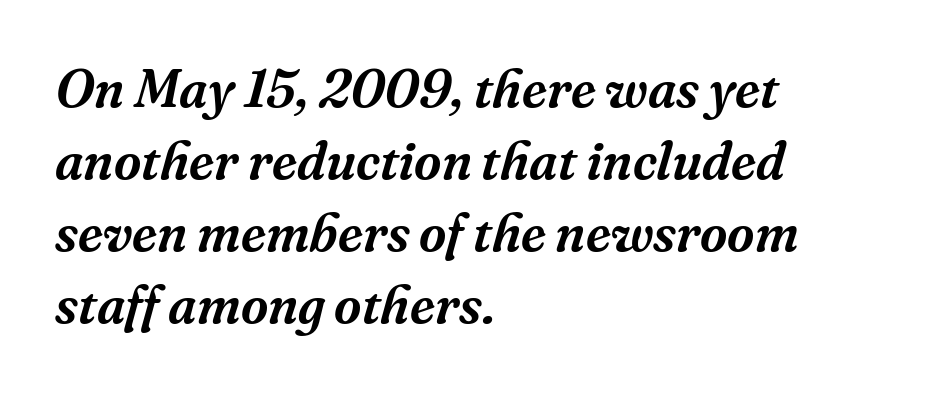
Q: Is the text italic (slanted)? A: Yes, it leans right by about 16 degrees.
Q: Is the typeface a serif or a sans-serif typeface? A: Serif.
Q: Is the text underlined? A: No.
Q: How is the paragraph aligned? A: Left-aligned.
Q: Is the spacing between letters normal or unusually wide? A: Normal.
Q: Is the spacing between lines tight, normal or loose? A: Normal.
Q: Width (condensed, normal, or wide)? A: Normal.
Q: Stroke contrast? A: Medium.
Q: x-height? A: Medium.
Q: Monospaced? A: No.
